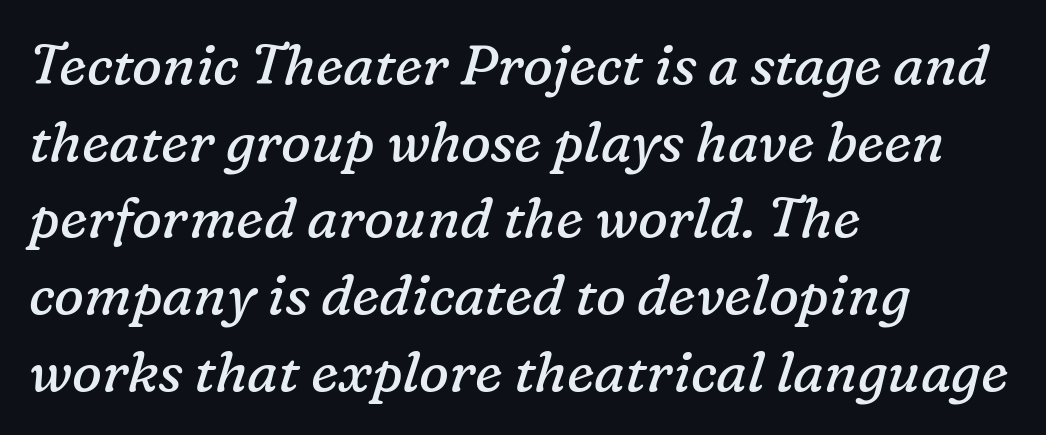
Weight class: somewhere from thin through regular. This sample uses an oblique cut, with every glyph tilted off the vertical. Spacing between characters is what you'd get straight out of the box. The baseline area is clear.
